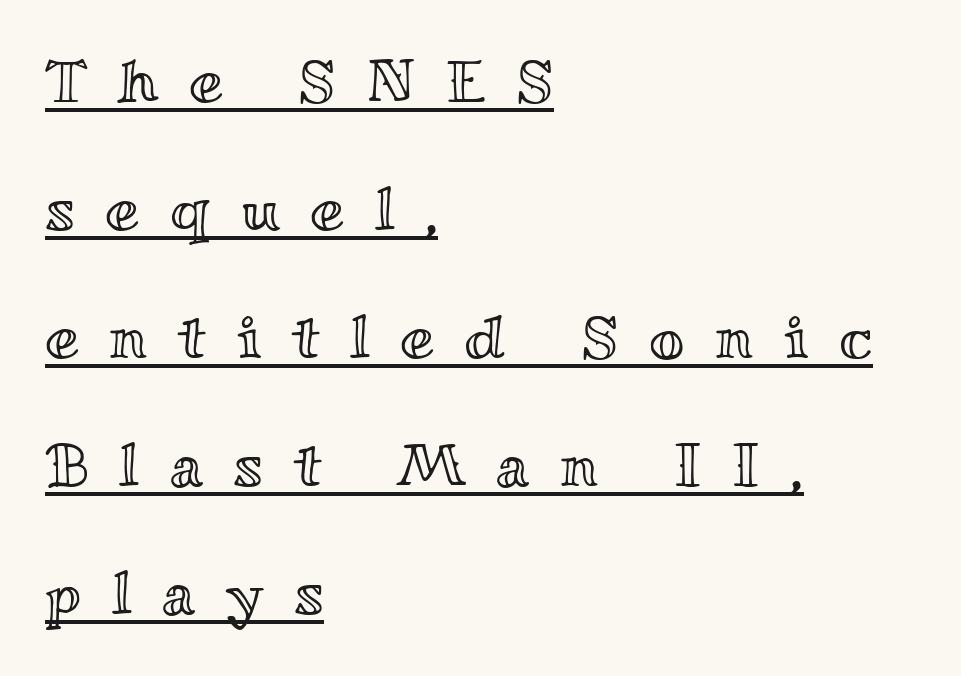
The image shows 61 px wide type, upright; set left-aligned, loose line spacing (2.1x), unusually wide letter spacing (+0.5 em), underlined; a small x-height.
